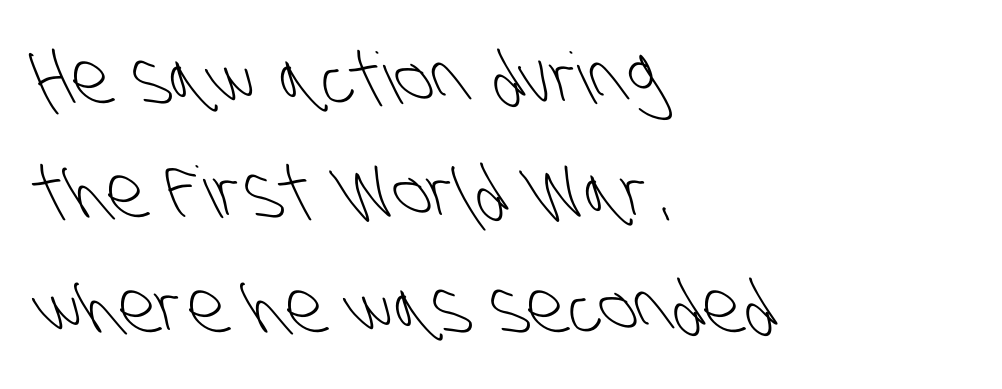
No extra tracking has been applied to these lines. The letters look calm and open, with moderate or lighter stems. To sum up the face: it is a sans, with no serifs. Successive baselines arrive at the customary interval. The foot of each line stays bare and open. If you drew a ruler down the left edge, every line would touch it.
